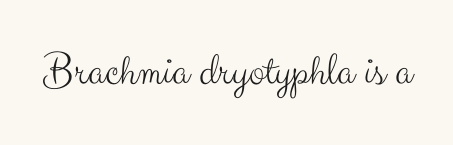
Q: Is the text bold? A: No.
Q: Is the text italic (slanted)? A: Yes.
Q: Is the typeface a serif or a sans-serif typeface? A: Sans-serif.
Q: Is the text underlined? A: No.
Q: Is the spacing between letters normal or unusually wide? A: Normal.
Q: Width (condensed, normal, or wide)? A: Normal.
Q: Stroke contrast? A: Medium.
Q: x-height? A: Small.
Q: Monospaced? A: No.
